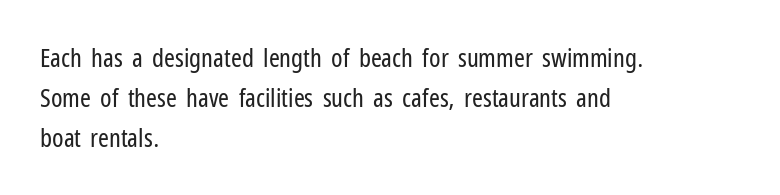
Nobody touched the tracking dial on this one. Line starts are locked; line ends wander. The block of text has a typical density, with ordinary space between rows. The glyphs are unaccompanied by any horizontal stroke below them. Notice how the stems are strictly vertical — no italics here. These glyphs show unthickened strokes, regular width or finer.
